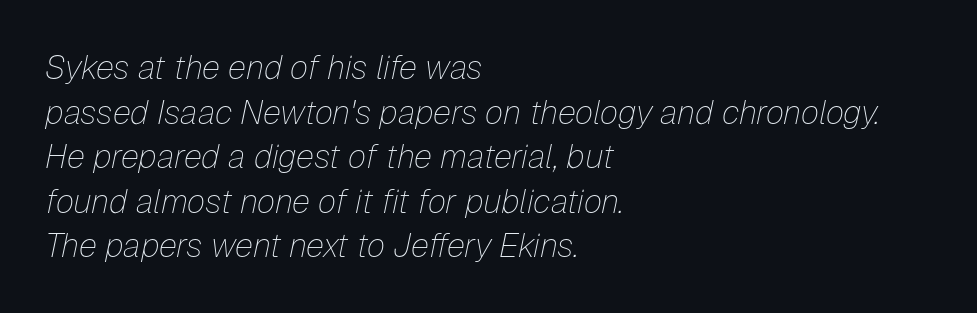
The image shows 33 px thin type, italic (leaning right); set left-aligned, normal line spacing (1.35x), normal letter spacing, not underlined; low stroke contrast and a medium x-height.
